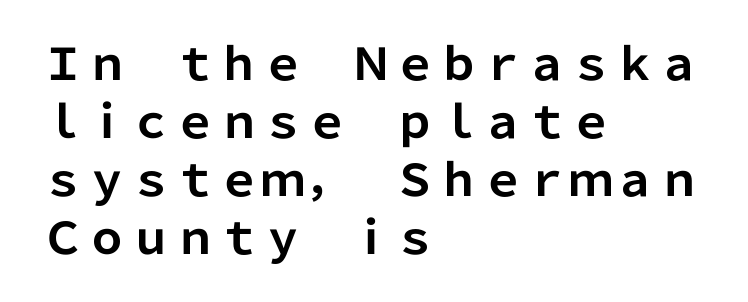
{"serif": "no", "italic": "no", "bold": "yes", "weight": "bold", "width": "normal", "stroke_contrast": "low", "x_height": "medium", "monospaced": "no", "underline": "no", "align": "left", "line_spacing": "normal", "line_spacing_ratio": 1.32, "letter_spacing": "normal", "letter_spacing_em": 0.0, "glyph_px": 44}
